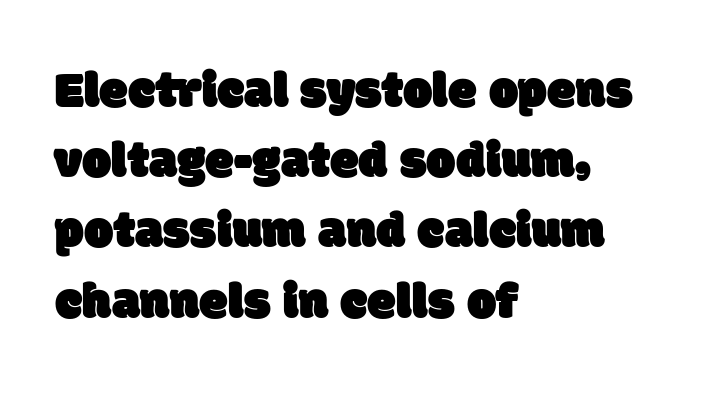
Q: Is the typeface a serif or a sans-serif typeface? A: Sans-serif.
Q: Is the text underlined? A: No.
Q: How is the paragraph aligned? A: Left-aligned.
Q: Is the spacing between letters normal or unusually wide? A: Normal.
Q: Is the spacing between lines tight, normal or loose? A: Normal.
Q: Width (condensed, normal, or wide)? A: Normal.
Q: Stroke contrast? A: Low.
Q: x-height? A: Large.
Q: Monospaced? A: No.
